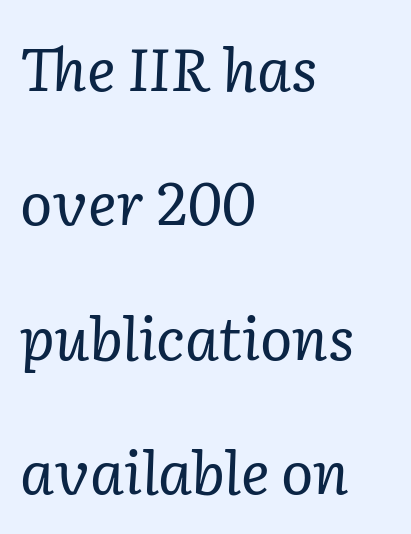
The image shows 60 px regular-weight serif type, italic (leaning right); set left-aligned, loose line spacing (2.24x), normal letter spacing, not underlined; low stroke contrast and a medium x-height.
